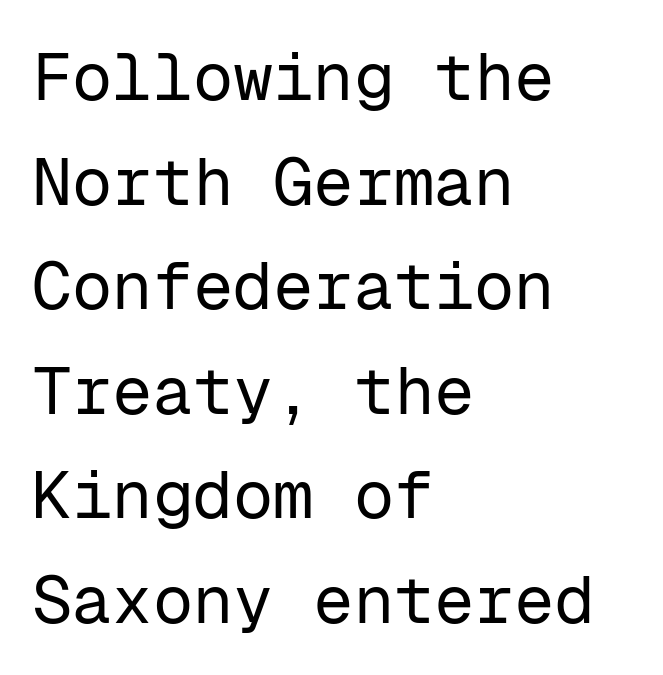
How would I describe the line gaps? Plain and ordinary. Letter spacing: default. Is this a sans? Yes — the strokes have no serifs. The area under the type is left untouched.
